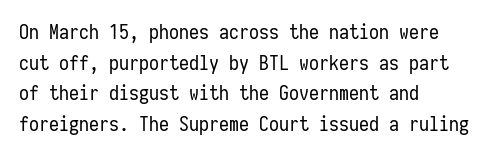
The image shows 20 px text type, upright; set left-aligned, normal line spacing (1.53x), normal letter spacing, not underlined.
